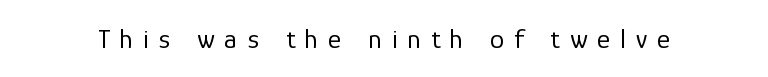
A typesetter would call this heavily tracked-out type. Notice how the stems are strictly vertical — no italics here. A quiet, ordinary-to-light weight characterises the typeface. The words here are not underlined. In terms of letterform style, serifs are entirely absent. A typesetter would call this proportional, since set widths differ per character.
